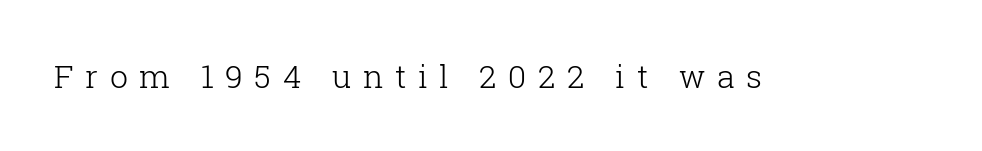
Q: Is the text bold? A: No.
Q: Is the text italic (slanted)? A: No, it is upright.
Q: Is the typeface a serif or a sans-serif typeface? A: Serif.
Q: Is the text underlined? A: No.
Q: Is the spacing between letters normal or unusually wide? A: Unusually wide.
Q: Width (condensed, normal, or wide)? A: Normal.
Q: Stroke contrast? A: Low.
Q: x-height? A: Medium.
Q: Monospaced? A: No.
